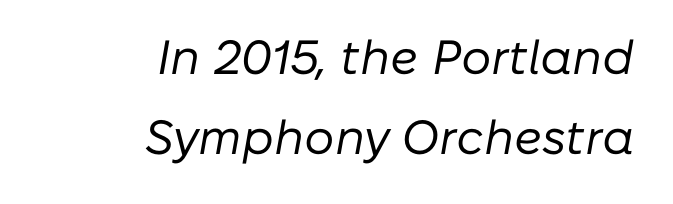
{"italic": "yes", "lean": "right", "slant_degrees": 10, "bold": "no", "weight": "regular", "width": "normal", "stroke_contrast": "low", "x_height": "medium", "monospaced": "no", "underline": "no", "align": "right", "line_spacing": "normal", "line_spacing_ratio": 1.67, "letter_spacing": "normal", "letter_spacing_em": 0.0, "glyph_px": 48}
